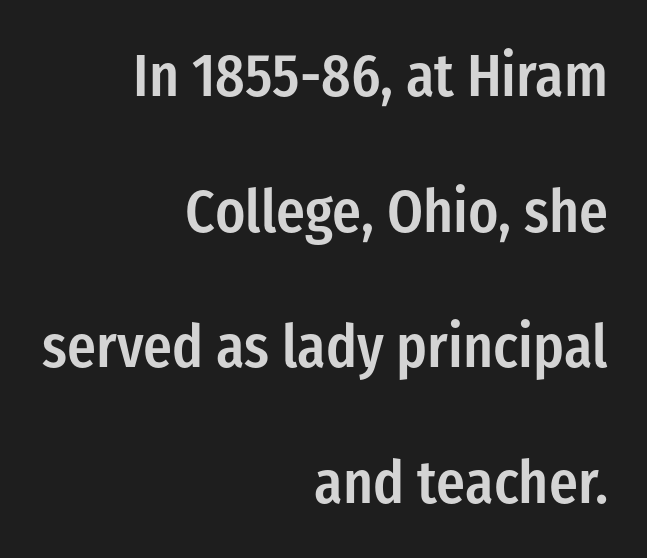
Q: Is the text bold? A: Semi-bold.
Q: Is the text italic (slanted)? A: No, it is upright.
Q: Is the typeface a serif or a sans-serif typeface? A: Sans-serif.
Q: Is the text underlined? A: No.
Q: How is the paragraph aligned? A: Right-aligned.
Q: Is the spacing between letters normal or unusually wide? A: Normal.
Q: Is the spacing between lines tight, normal or loose? A: Loose.
Q: Width (condensed, normal, or wide)? A: Condensed.
Q: Stroke contrast? A: Low.
Q: x-height? A: Medium.
Q: Monospaced? A: No.
